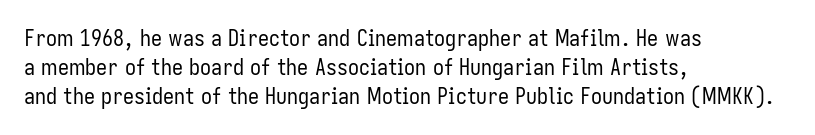
The image shows 22 px text type, upright; set left-aligned, normal line spacing (1.31x), normal letter spacing, not underlined.
